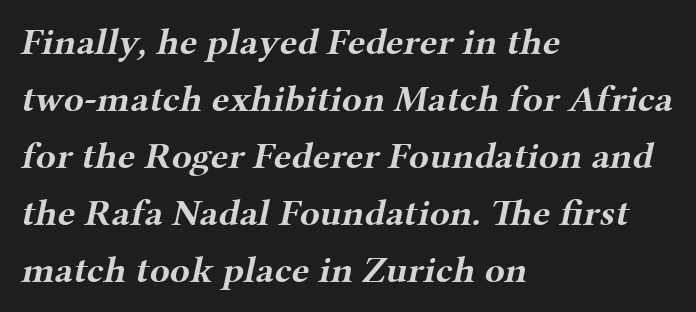
Q: Is the text bold? A: Yes.
Q: Is the typeface a serif or a sans-serif typeface? A: Serif.
Q: Is the text underlined? A: No.
Q: How is the paragraph aligned? A: Left-aligned.
Q: Is the spacing between letters normal or unusually wide? A: Normal.
Q: Is the spacing between lines tight, normal or loose? A: Normal.
Q: Width (condensed, normal, or wide)? A: Wide.
Q: Stroke contrast? A: Medium.
Q: x-height? A: Medium.
Q: Monospaced? A: No.
